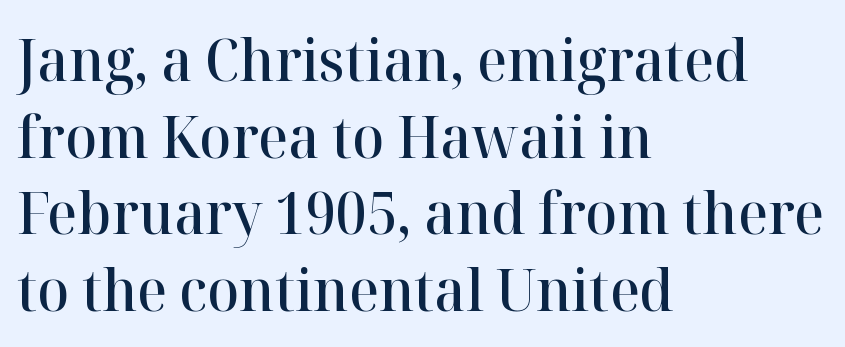
The image shows 59 px semibold serif type, upright; set left-aligned, normal line spacing (1.3x), normal letter spacing, not underlined; high stroke contrast and a medium x-height.
